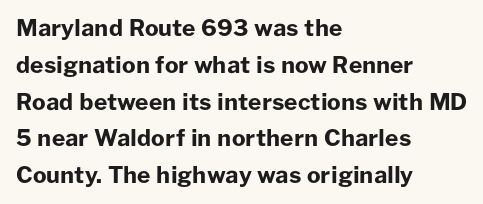
The image shows 23 px bold type, upright; set left-aligned, normal line spacing (1.6x), normal letter spacing, not underlined.
